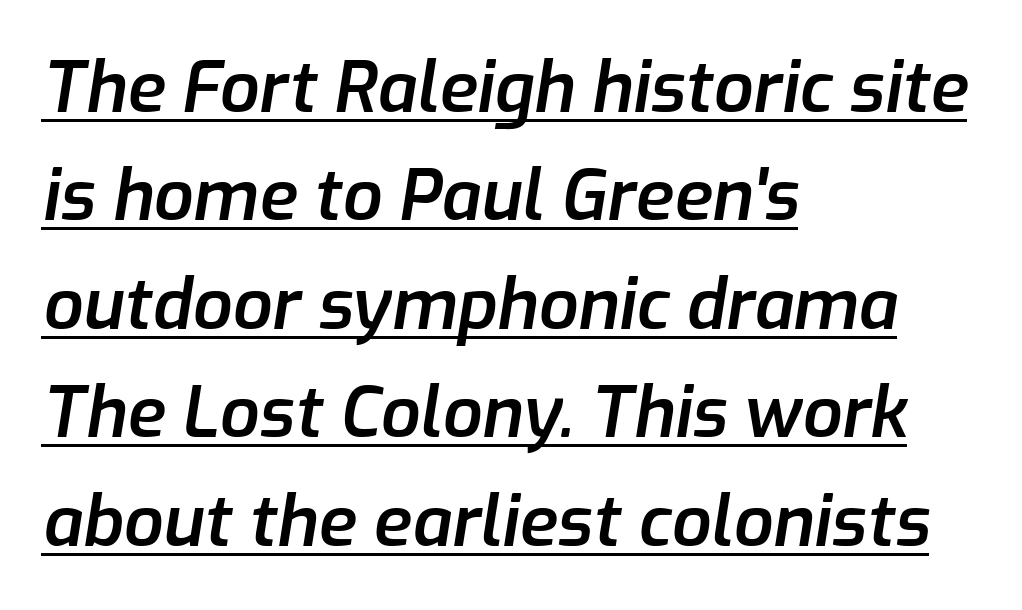
{"italic": "yes", "lean": "right", "slant_degrees": 9, "bold": "semi", "weight": "semibold", "width": "normal", "stroke_contrast": "low", "x_height": "medium", "monospaced": "no", "underline": "yes", "align": "left", "line_spacing": "normal", "line_spacing_ratio": 1.55, "letter_spacing": "normal", "letter_spacing_em": 0.0, "glyph_px": 70}
